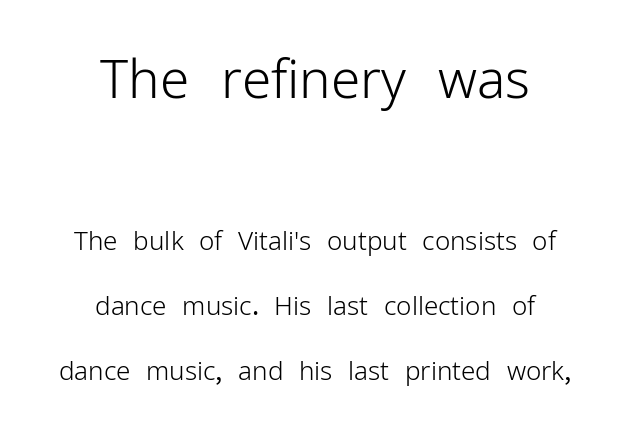
The image shows 53 px light sans-serif type, upright; set centered, loose line spacing (2.5x), normal letter spacing, not underlined; the first (top) block is 2.04x larger; low stroke contrast and a medium x-height.
